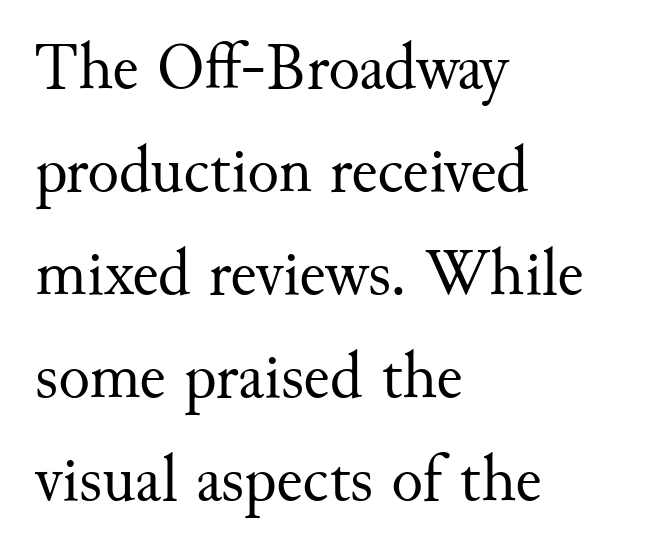
{"serif": "yes", "italic": "no", "bold": "no", "weight": "regular", "width": "normal", "stroke_contrast": "medium", "x_height": "small", "monospaced": "no", "underline": "no", "align": "left", "line_spacing": "normal", "line_spacing_ratio": 1.56, "letter_spacing": "normal", "letter_spacing_em": 0.0, "glyph_px": 66}
